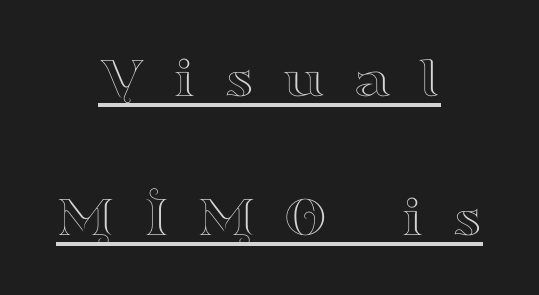
{"serif": "yes", "italic": "no", "width": "wide", "stroke_contrast": "high", "x_height": "small", "monospaced": "no", "underline": "yes", "align": "center", "line_spacing": "loose", "line_spacing_ratio": 2.31, "letter_spacing": "wide", "letter_spacing_em": 0.45, "glyph_px": 60}
